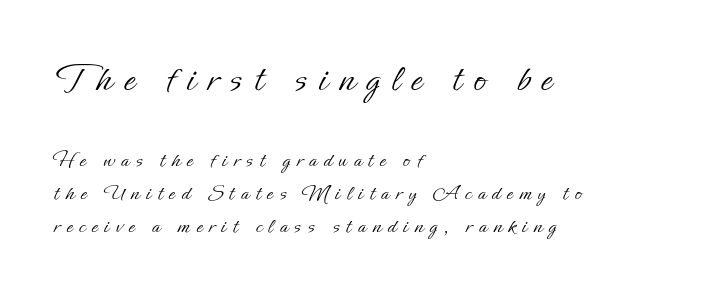
Q: Is the text bold? A: No.
Q: Is the text italic (slanted)? A: Yes.
Q: Is the text underlined? A: No.
Q: How is the paragraph aligned? A: Left-aligned.
Q: Is the spacing between letters normal or unusually wide? A: Unusually wide.
Q: Is the spacing between lines tight, normal or loose? A: Normal.
Q: Which block of text is set in a larger size, the first (top) or the second (bottom)? A: The first (top) one.
Q: Width (condensed, normal, or wide)? A: Normal.
Q: Stroke contrast? A: Low.
Q: x-height? A: Small.
Q: Monospaced? A: No.
